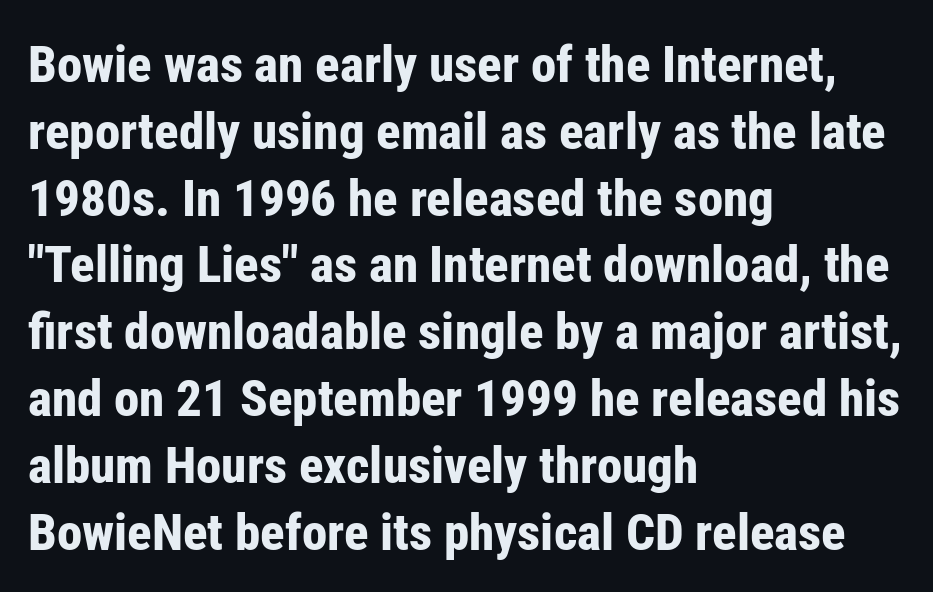
Q: Is the text bold? A: Yes.
Q: Is the text italic (slanted)? A: No, it is upright.
Q: Is the typeface a serif or a sans-serif typeface? A: Sans-serif.
Q: Is the text underlined? A: No.
Q: How is the paragraph aligned? A: Left-aligned.
Q: Is the spacing between letters normal or unusually wide? A: Normal.
Q: Is the spacing between lines tight, normal or loose? A: Normal.
Q: Width (condensed, normal, or wide)? A: Condensed.
Q: Stroke contrast? A: Low.
Q: x-height? A: Medium.
Q: Monospaced? A: No.
